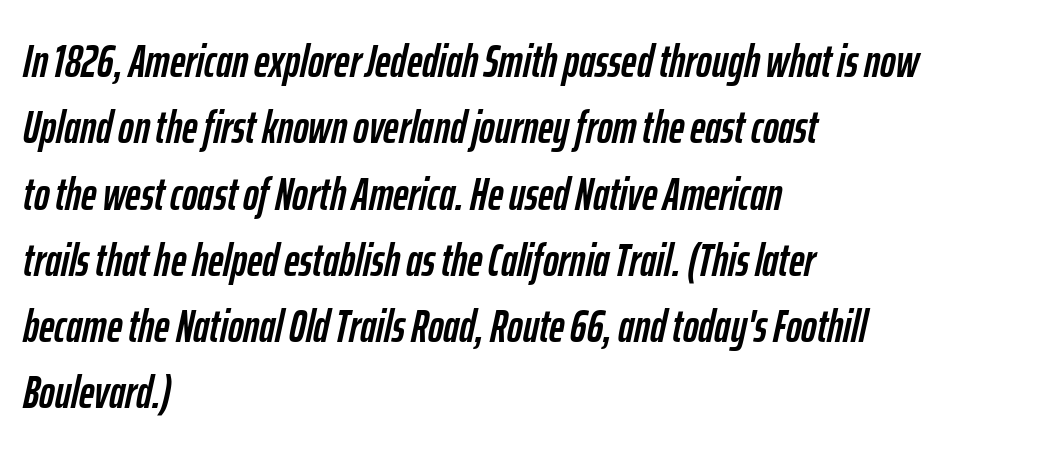
The image shows 47 px condensed type, italic (leaning right); set left-aligned, normal line spacing (1.41x), normal letter spacing, not underlined; low stroke contrast and a medium x-height.
